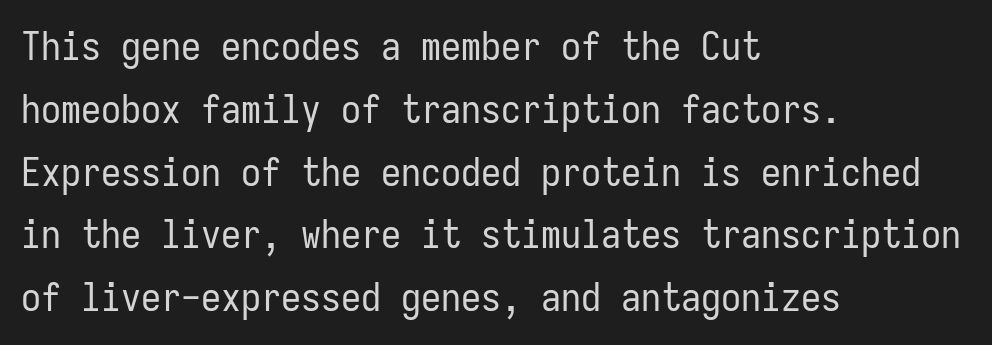
{"serif": "no", "italic": "no", "bold": "no", "weight": "regular", "width": "condensed", "stroke_contrast": "low", "x_height": "medium", "monospaced": "yes", "underline": "no", "align": "left", "line_spacing": "normal", "line_spacing_ratio": 1.57, "letter_spacing": "normal", "letter_spacing_em": 0.0, "glyph_px": 40}
